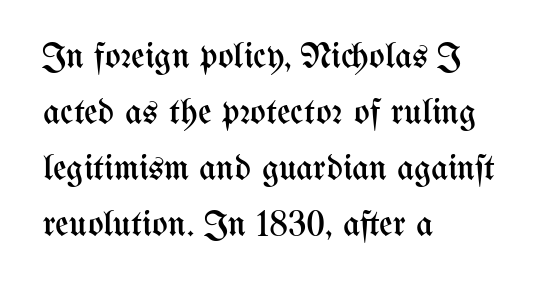
{"italic": "no", "bold": "no", "weight": "regular", "width": "condensed", "stroke_contrast": "medium", "x_height": "medium", "monospaced": "no", "underline": "no", "align": "left", "line_spacing": "normal", "line_spacing_ratio": 1.51, "letter_spacing": "normal", "letter_spacing_em": 0.0, "glyph_px": 37}
